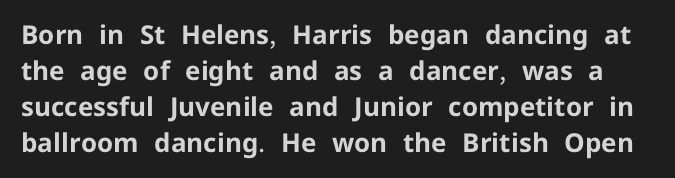
Notice how the stems are strictly vertical — no italics here. Each row of text sits above clean, open space. The passage shown has conventional tracking throughout. Notice how thick the strokes are: this is what a full bold looks like. The passage shown stacks its lines at a standard gap.
